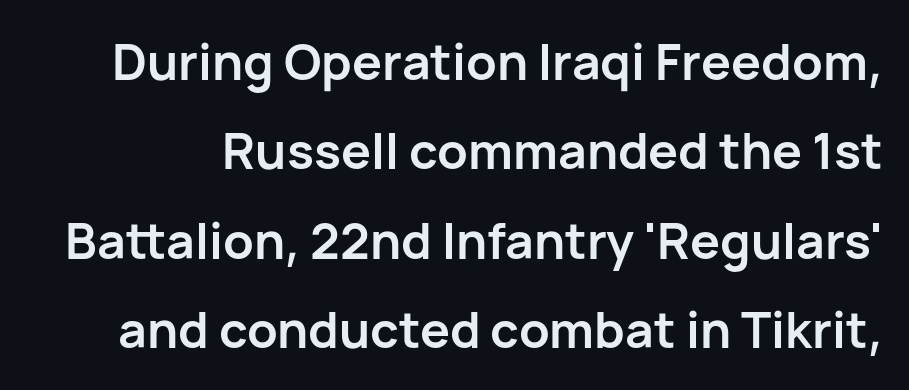
The image shows 50 px semibold sans-serif type, upright; set line spacing 1.79x, normal letter spacing, not underlined; low stroke contrast and a medium x-height.
